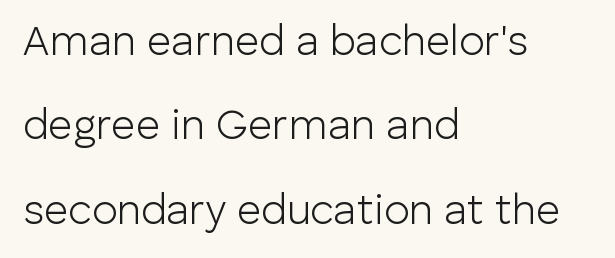
The image shows 42 px light sans-serif type, upright; set left-aligned, loose line spacing (2.01x), normal letter spacing, not underlined; low stroke contrast and a medium x-height.
